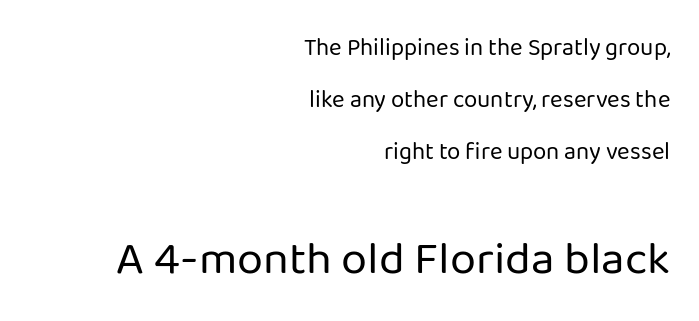
{"serif": "no", "italic": "no", "bold": "no", "weight": "regular", "width": "normal", "stroke_contrast": "low", "x_height": "medium", "monospaced": "no", "underline": "no", "align": "right", "line_spacing": "loose", "line_spacing_ratio": 2.17, "letter_spacing": "normal", "letter_spacing_em": 0.0, "larger_block": "second", "size_ratio": 1.96, "glyph_px": 47}
